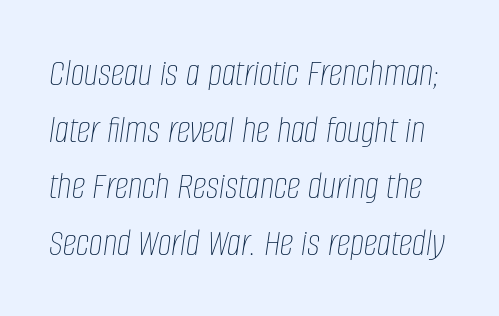
The baseline area is clear. Summary of weight: not heavy and not bold. Note the varied advance widths — an 'i' is clearly narrower than an 'm'. Honestly, the row spacing looks completely unremarkable. Between one letter and the next there's only the usual sliver of space.
